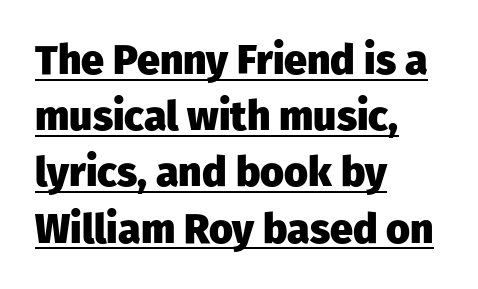
The image shows 41 px heavy sans-serif type, upright; set left-aligned, normal line spacing (1.37x), normal letter spacing, underlined; low stroke contrast and a medium x-height.
